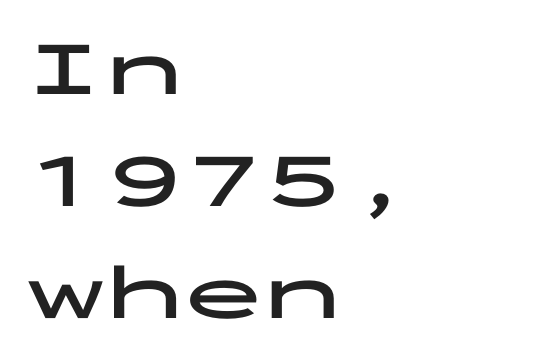
Q: Is the text bold? A: Yes.
Q: Is the text italic (slanted)? A: No, it is upright.
Q: Is the typeface a serif or a sans-serif typeface? A: Sans-serif.
Q: Is the text underlined? A: No.
Q: How is the paragraph aligned? A: Left-aligned.
Q: Is the spacing between letters normal or unusually wide? A: Normal.
Q: Is the spacing between lines tight, normal or loose? A: Normal.
Q: Width (condensed, normal, or wide)? A: Wide.
Q: Stroke contrast? A: Low.
Q: x-height? A: Medium.
Q: Monospaced? A: Yes.
